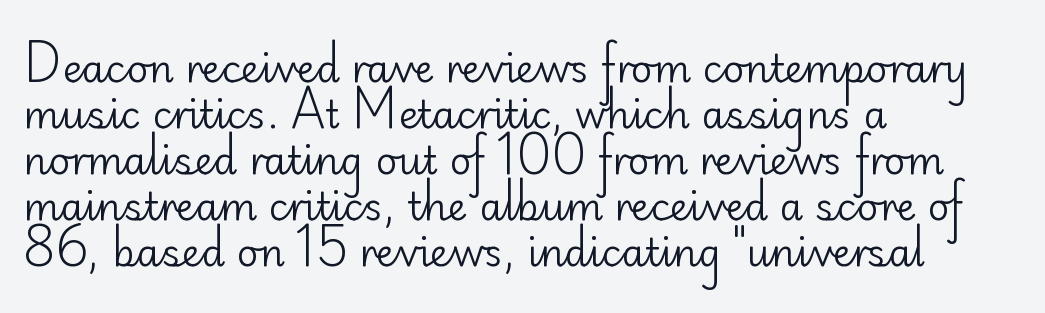
Type style note: lacks serifs. Is the letter spacing exaggerated? No — it looks like the ordinary default. These lines are set flush left with a ragged right edge. Rule under the text: the space is simply empty. The strokes are not fattened; the text isn't bold.
